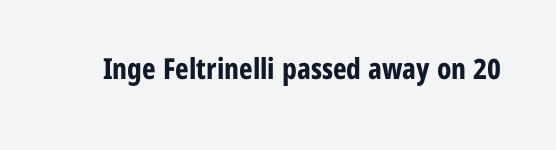
{"serif": "no", "italic": "no", "bold": "yes", "weight": "bold", "width": "condensed", "stroke_contrast": "low", "x_height": "medium", "monospaced": "no", "underline": "no", "letter_spacing": "normal", "letter_spacing_em": 0.0, "glyph_px": 29}
